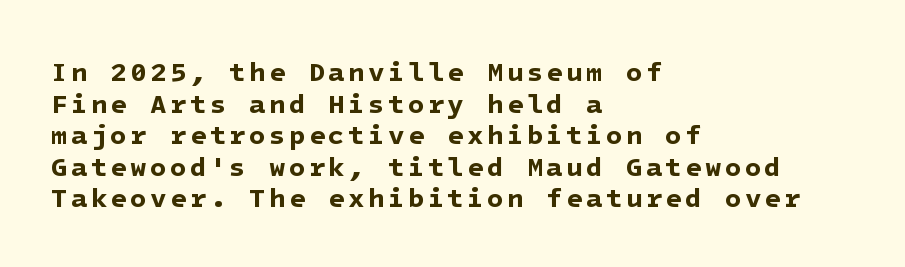
Q: Is the text bold? A: Yes.
Q: Is the text underlined? A: No.
Q: How is the paragraph aligned? A: Left-aligned.
